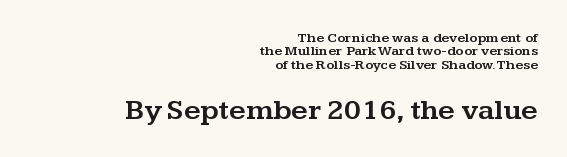
The image shows 29 px wide serif type, upright; set right-aligned, tight line spacing (0.96x), normal letter spacing, not underlined; the second (bottom) block is 2.07x larger; medium stroke contrast and a medium x-height.
